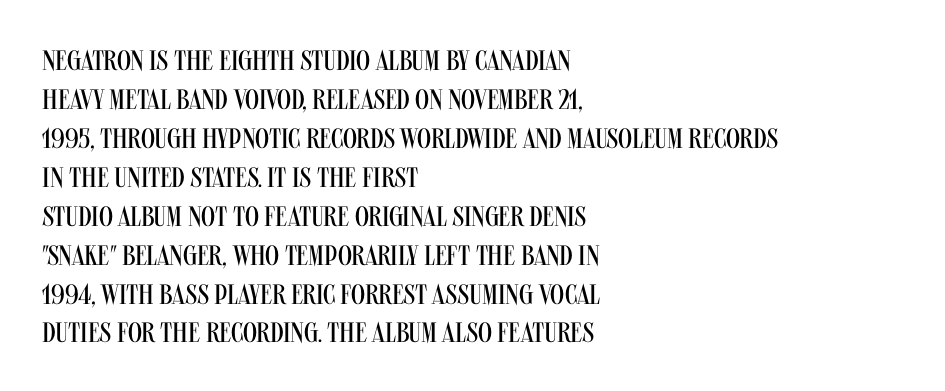
{"serif": "no", "italic": "no", "bold": "no", "weight": "regular", "width": "condensed", "stroke_contrast": "medium", "x_height": "large", "monospaced": "no", "underline": "no", "align": "left", "line_spacing": "normal", "line_spacing_ratio": 1.39, "letter_spacing": "normal", "letter_spacing_em": 0.0, "glyph_px": 28}
